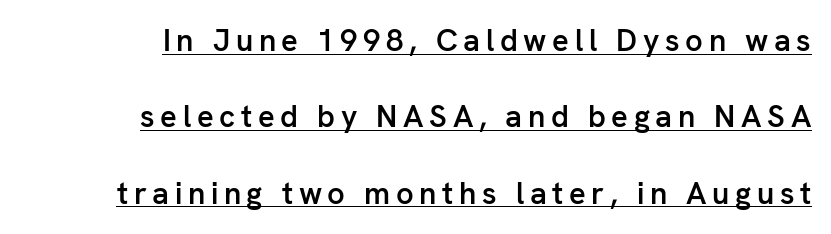
{"serif": "no", "italic": "no", "bold": "semi", "weight": "semibold", "width": "normal", "stroke_contrast": "low", "x_height": "medium", "monospaced": "no", "underline": "yes", "align": "right", "line_spacing": "loose", "line_spacing_ratio": 2.46, "glyph_px": 31}
